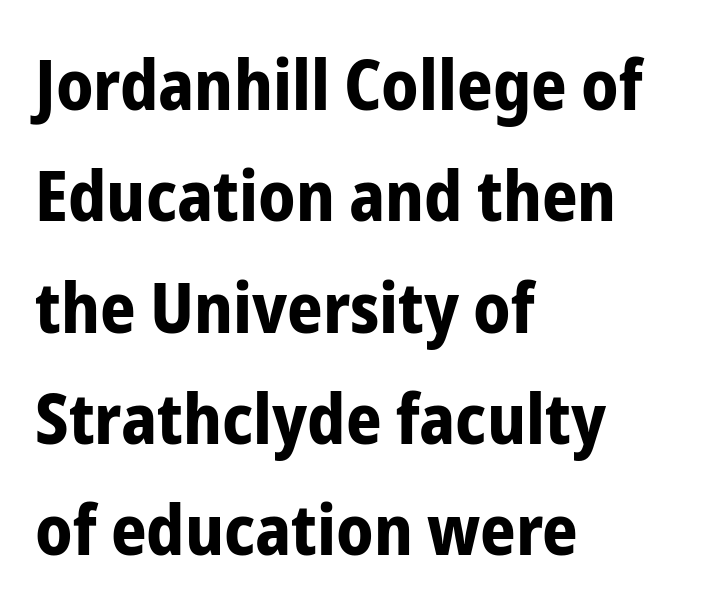
Q: Is the text bold? A: Yes.
Q: Is the text italic (slanted)? A: No, it is upright.
Q: Is the typeface a serif or a sans-serif typeface? A: Sans-serif.
Q: Is the text underlined? A: No.
Q: How is the paragraph aligned? A: Left-aligned.
Q: Is the spacing between letters normal or unusually wide? A: Normal.
Q: Is the spacing between lines tight, normal or loose? A: Normal.
Q: Width (condensed, normal, or wide)? A: Condensed.
Q: Stroke contrast? A: Low.
Q: x-height? A: Medium.
Q: Monospaced? A: No.
